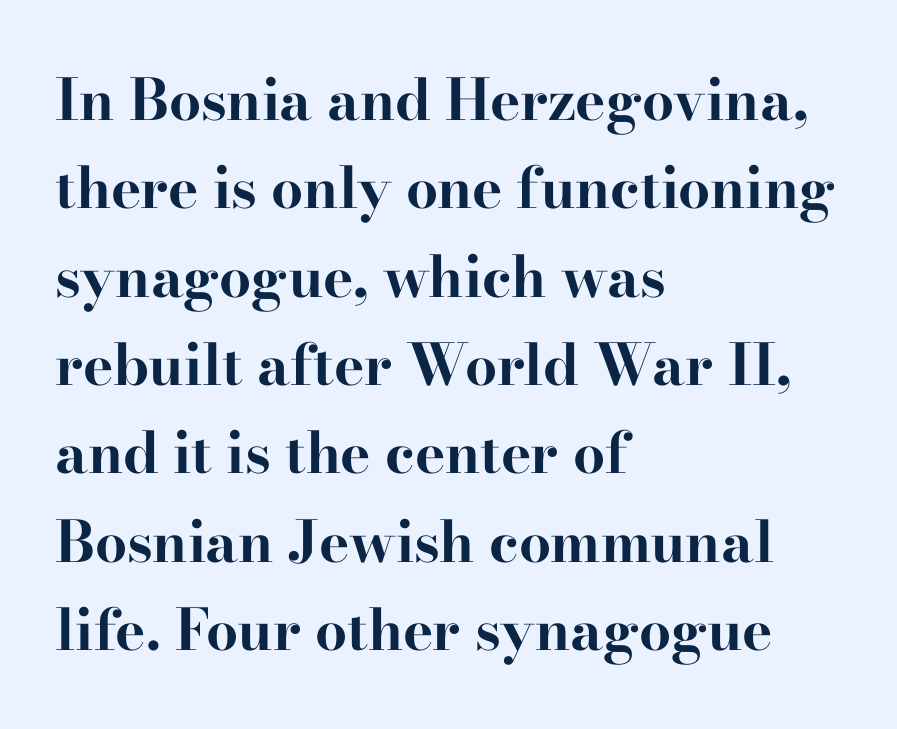
Q: Is the text bold? A: Yes.
Q: Is the text italic (slanted)? A: No, it is upright.
Q: Is the typeface a serif or a sans-serif typeface? A: Serif.
Q: Is the text underlined? A: No.
Q: How is the paragraph aligned? A: Left-aligned.
Q: Is the spacing between letters normal or unusually wide? A: Normal.
Q: Is the spacing between lines tight, normal or loose? A: Normal.
Q: Width (condensed, normal, or wide)? A: Wide.
Q: Stroke contrast? A: High.
Q: x-height? A: Small.
Q: Monospaced? A: No.
